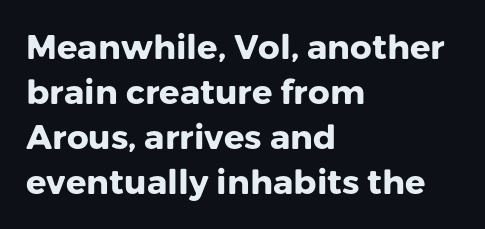
Q: Is the text bold? A: Yes.
Q: Is the text italic (slanted)? A: No, it is upright.
Q: Is the typeface a serif or a sans-serif typeface? A: Sans-serif.
Q: Is the text underlined? A: No.
Q: How is the paragraph aligned? A: Left-aligned.
Q: Is the spacing between letters normal or unusually wide? A: Normal.
Q: Is the spacing between lines tight, normal or loose? A: Normal.
Q: Width (condensed, normal, or wide)? A: Normal.
Q: Stroke contrast? A: Low.
Q: x-height? A: Medium.
Q: Monospaced? A: No.
